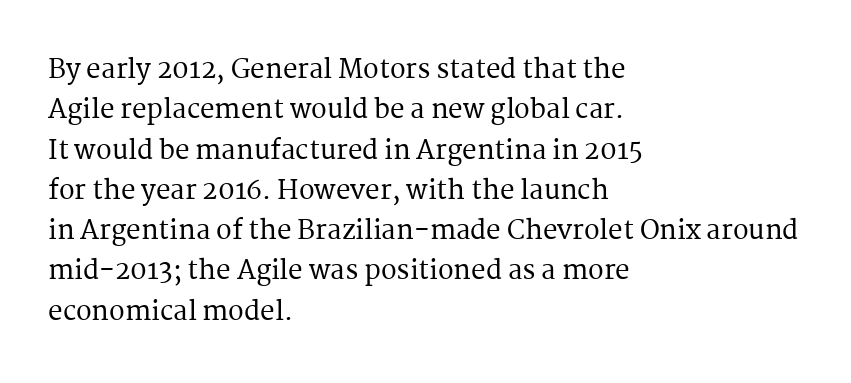
Q: Is the text italic (slanted)? A: No, it is upright.
Q: Is the text underlined? A: No.
Q: How is the paragraph aligned? A: Left-aligned.
Q: Is the spacing between letters normal or unusually wide? A: Normal.
Q: Is the spacing between lines tight, normal or loose? A: Normal.
